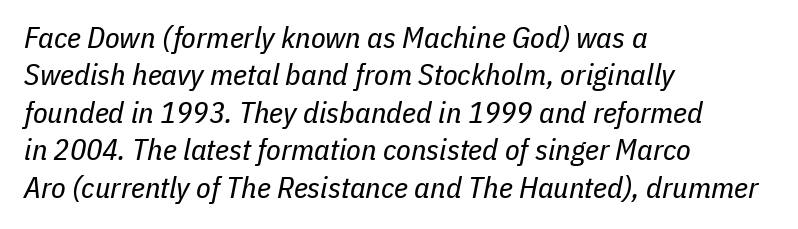
{"italic": "yes", "lean": "right", "slant_degrees": 11, "bold": "no", "weight": "regular", "width": "condensed", "stroke_contrast": "low", "x_height": "medium", "monospaced": "no", "underline": "no", "align": "left", "line_spacing": "normal", "line_spacing_ratio": 1.25, "letter_spacing": "normal", "letter_spacing_em": 0.0, "glyph_px": 30}
